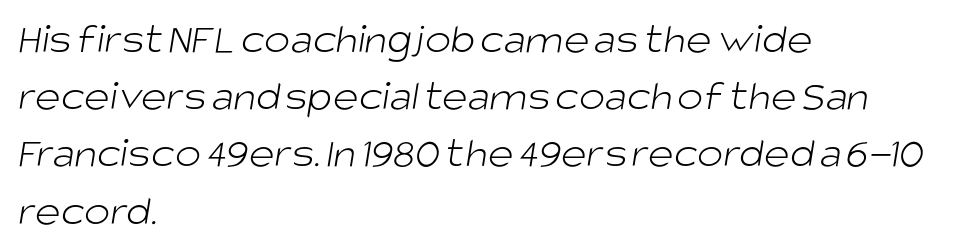
Q: Is the text bold? A: No.
Q: Is the typeface a serif or a sans-serif typeface? A: Sans-serif.
Q: Is the text underlined? A: No.
Q: How is the paragraph aligned? A: Left-aligned.
Q: Is the spacing between letters normal or unusually wide? A: Normal.
Q: Is the spacing between lines tight, normal or loose? A: Normal.
Q: Width (condensed, normal, or wide)? A: Normal.
Q: Stroke contrast? A: Low.
Q: x-height? A: Large.
Q: Monospaced? A: No.
